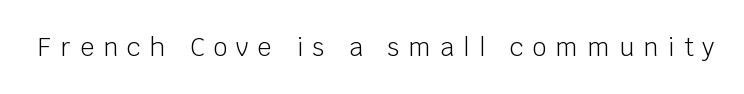
The image shows 25 px text type, upright; set unusually wide letter spacing (+0.36 em), not underlined.
